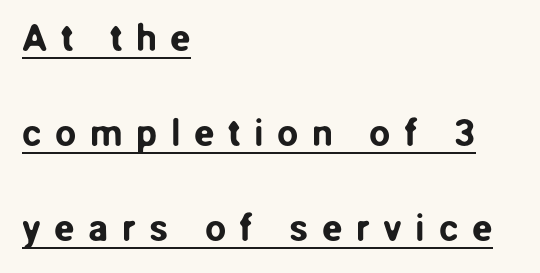
{"serif": "no", "italic": "no", "width": "normal", "stroke_contrast": "low", "x_height": "medium", "monospaced": "no", "underline": "yes", "align": "left", "line_spacing": "loose", "line_spacing_ratio": 2.5, "letter_spacing": "wide", "letter_spacing_em": 0.35, "glyph_px": 38}
